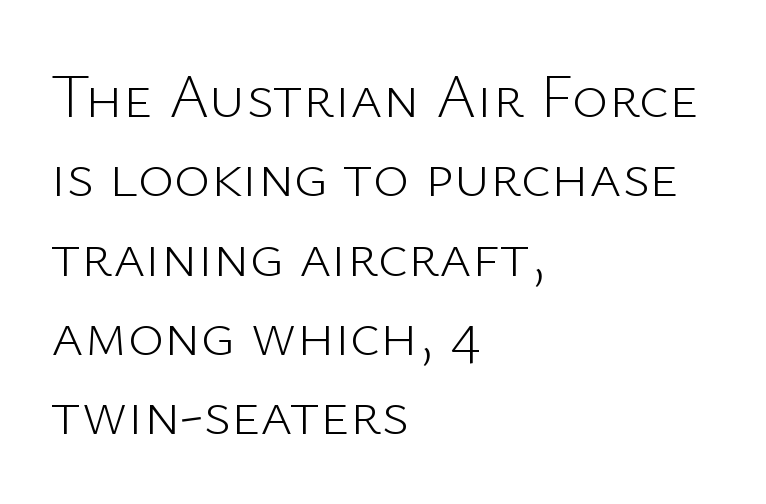
The image shows 62 px light sans-serif type, upright; set left-aligned, normal line spacing (1.28x), normal letter spacing, not underlined; low stroke contrast and a medium x-height.
